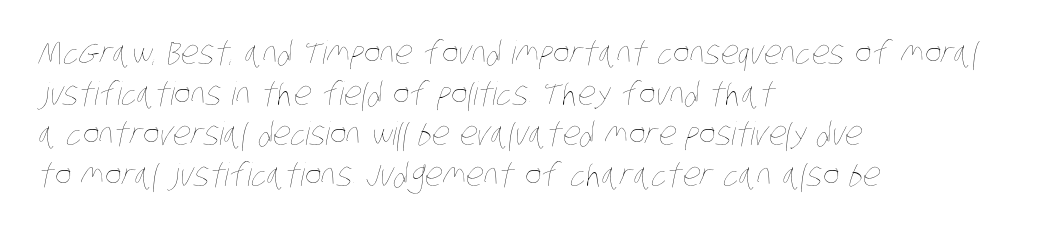
The image shows 32 px thin, condensed type; set left-aligned, normal line spacing (1.27x), normal letter spacing, not underlined; low stroke contrast and a large x-height.
